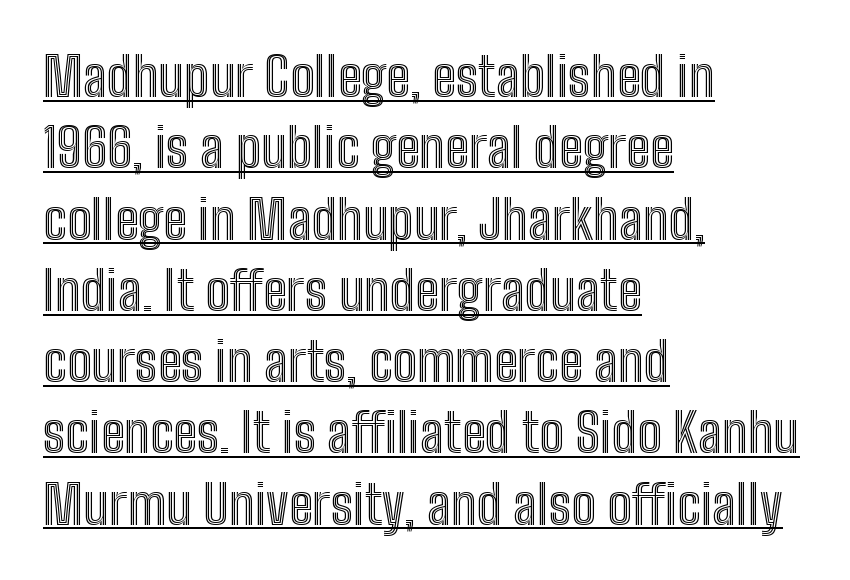
{"italic": "no", "width": "condensed", "x_height": "medium", "monospaced": "no", "underline": "yes", "align": "left", "line_spacing": "normal", "line_spacing_ratio": 1.32, "letter_spacing": "normal", "letter_spacing_em": 0.0, "glyph_px": 54}
